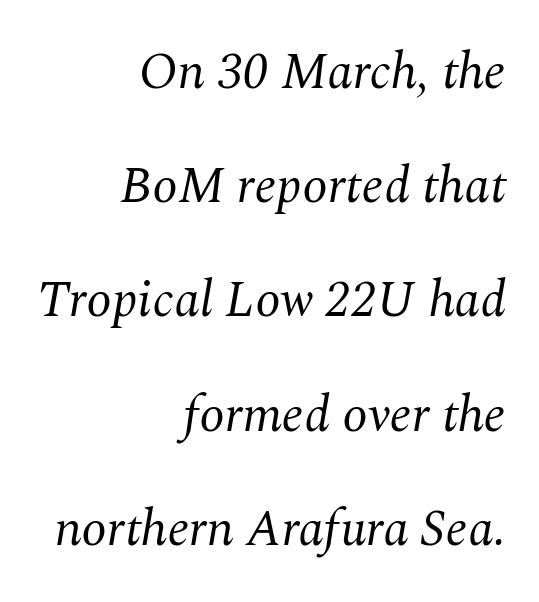
The image shows 51 px regular-weight serif type, italic (leaning right); set right-aligned, loose line spacing (2.24x), normal letter spacing, not underlined; medium stroke contrast and a medium x-height.
